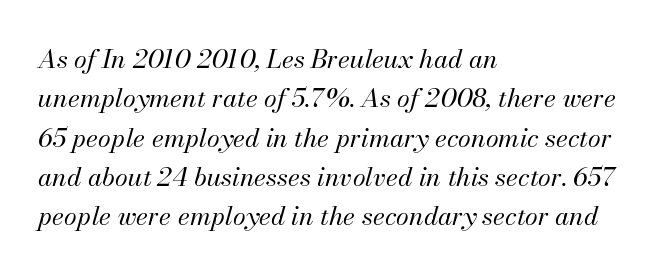
Stroke mass is kept to a normal reading level or below. Horizontally, the lines are justified to the leading edge only. Whoever set this chose a conventional vertical rhythm. When letters slant like this, we call the style italic.
